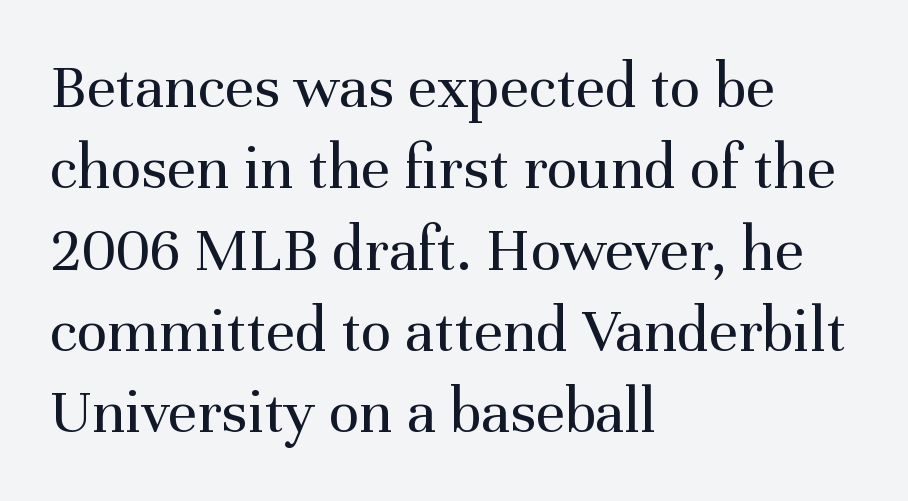
Q: Is the text bold? A: No.
Q: Is the text italic (slanted)? A: No, it is upright.
Q: Is the typeface a serif or a sans-serif typeface? A: Serif.
Q: Is the text underlined? A: No.
Q: How is the paragraph aligned? A: Left-aligned.
Q: Is the spacing between letters normal or unusually wide? A: Normal.
Q: Is the spacing between lines tight, normal or loose? A: Normal.
Q: Width (condensed, normal, or wide)? A: Normal.
Q: Stroke contrast? A: Medium.
Q: x-height? A: Medium.
Q: Monospaced? A: No.
